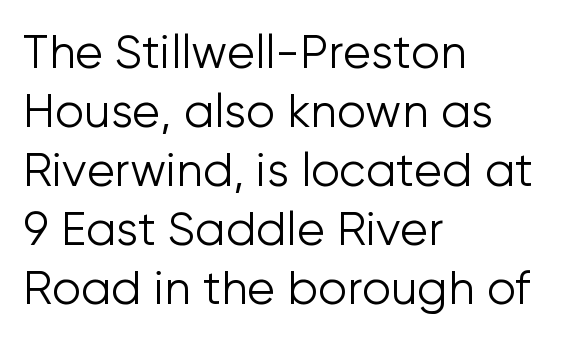
The image shows 46 px light sans-serif type, upright; set left-aligned, normal line spacing (1.28x), normal letter spacing, not underlined; low stroke contrast and a medium x-height.
